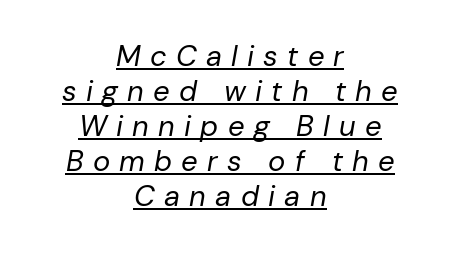
The image shows 29 px regular-weight type, italic (leaning right); set centered, line spacing 1.21x, unusually wide letter spacing (+0.32 em), underlined; low stroke contrast and a medium x-height.
